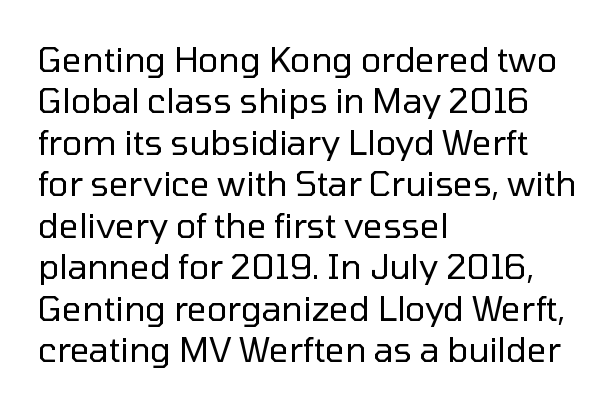
Heaviness? Minimal to ordinary, like unemphasized prose. Grotesque or geometric, the face here clearly has no serifs. Is there any slant? The stems are plumb. The glyphs are unaccompanied by any horizontal stroke below them. A typesetter would call this zero additional tracking.
